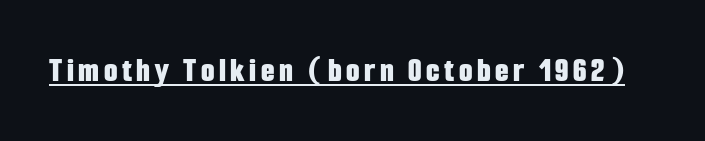
Q: Is the text bold? A: Yes.
Q: Is the text italic (slanted)? A: No, it is upright.
Q: Is the typeface a serif or a sans-serif typeface? A: Sans-serif.
Q: Is the text underlined? A: Yes.
Q: Width (condensed, normal, or wide)? A: Condensed.
Q: Stroke contrast? A: Low.
Q: x-height? A: Medium.
Q: Monospaced? A: No.
